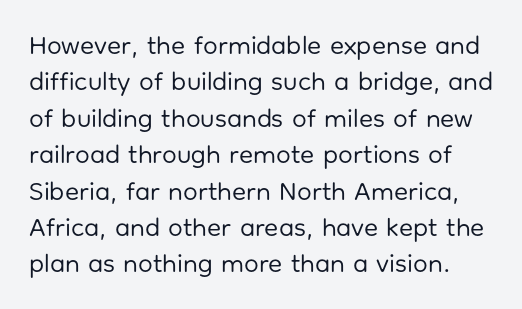
Look at the tracking — it's just the regular setting, nothing added. A quiet, ordinary-to-light weight characterises the typeface. The area under the type is left untouched. This sample keeps an unexceptional amount of space between lines.
